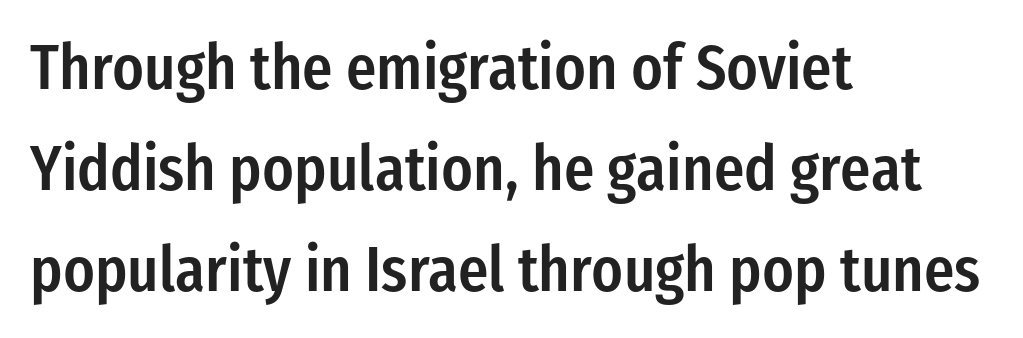
{"serif": "no", "italic": "no", "bold": "semi", "weight": "semibold", "width": "condensed", "stroke_contrast": "low", "x_height": "medium", "monospaced": "no", "underline": "no", "align": "left", "line_spacing": "normal", "line_spacing_ratio": 1.6, "letter_spacing": "normal", "letter_spacing_em": 0.0, "glyph_px": 63}
